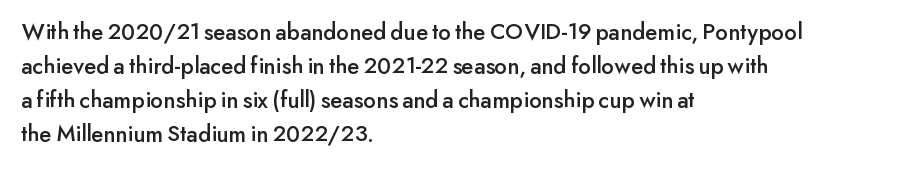
{"italic": "no", "underline": "no", "align": "left", "line_spacing": "normal", "line_spacing_ratio": 1.42, "letter_spacing": "normal", "letter_spacing_em": 0.0, "glyph_px": 24}
